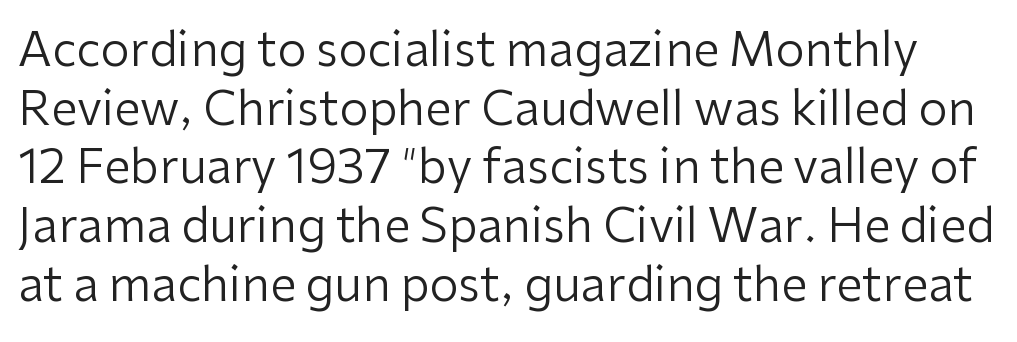
The image shows 47 px regular-weight sans-serif type, upright; set normal line spacing (1.25x), normal letter spacing, not underlined; low stroke contrast and a medium x-height.
